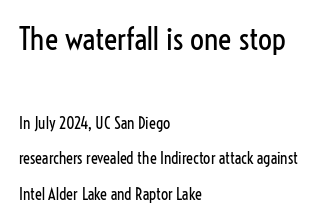
{"serif": "no", "italic": "no", "bold": "no", "weight": "regular", "width": "condensed", "stroke_contrast": "low", "x_height": "medium", "monospaced": "no", "underline": "no", "align": "left", "line_spacing": "loose", "line_spacing_ratio": 2.22, "letter_spacing": "normal", "letter_spacing_em": 0.0, "larger_block": "first", "size_ratio": 1.94, "glyph_px": 31}
